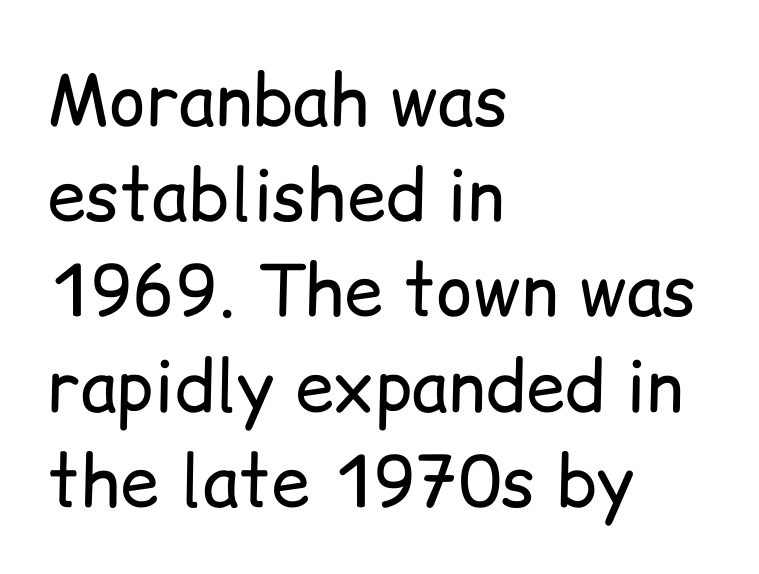
The image shows 70 px regular-weight sans-serif type, upright; set left-aligned, normal line spacing (1.36x), normal letter spacing, not underlined; low stroke contrast and a medium x-height.
